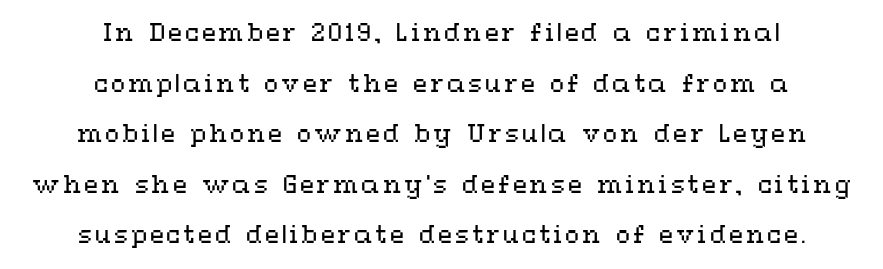
The image shows 23 px text type, upright; set centered, loose line spacing (2.2x), not underlined.
